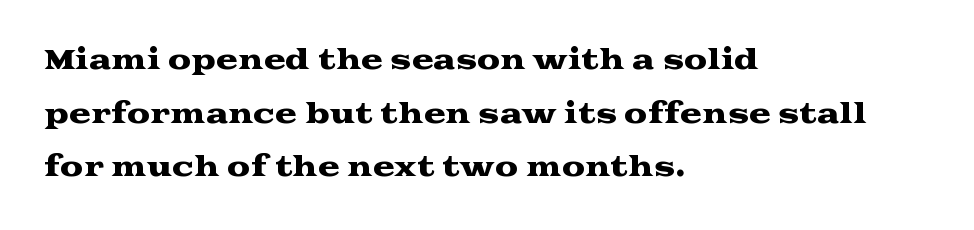
Q: Is the text italic (slanted)? A: No, it is upright.
Q: Is the text underlined? A: No.
Q: How is the paragraph aligned? A: Left-aligned.
Q: Is the spacing between letters normal or unusually wide? A: Normal.
Q: Is the spacing between lines tight, normal or loose? A: Loose.
